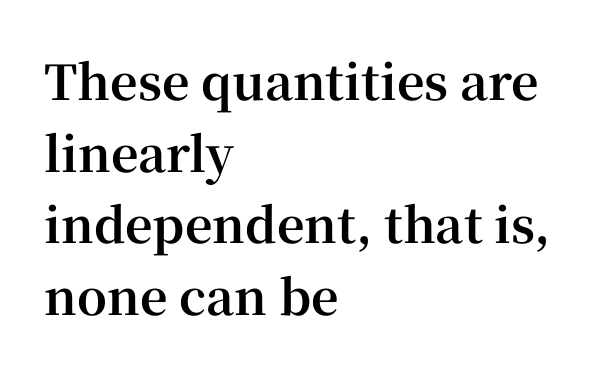
The image shows 48 px bold serif type, upright; set left-aligned, normal line spacing (1.49x), normal letter spacing, not underlined; high stroke contrast and a medium x-height.
